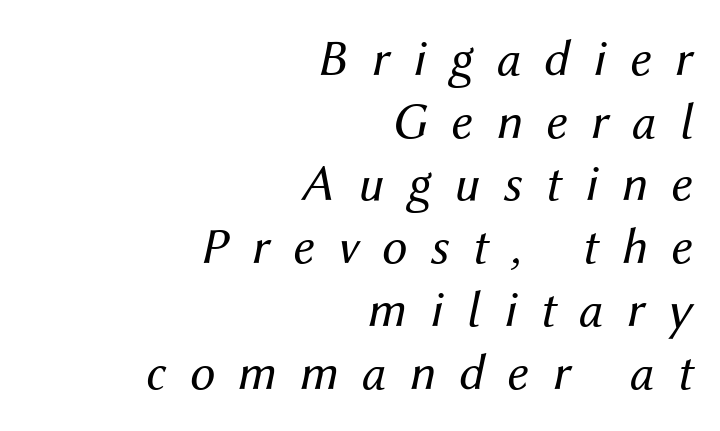
Q: Is the text bold? A: No.
Q: Is the text italic (slanted)? A: Yes, it leans right by about 12 degrees.
Q: Is the text underlined? A: No.
Q: How is the paragraph aligned? A: Right-aligned.
Q: Is the spacing between letters normal or unusually wide? A: Unusually wide.
Q: Width (condensed, normal, or wide)? A: Normal.
Q: Stroke contrast? A: Medium.
Q: x-height? A: Medium.
Q: Monospaced? A: No.
